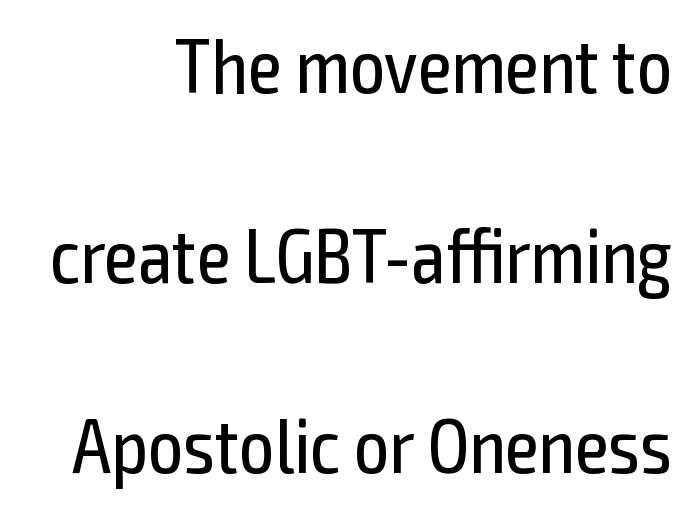
Q: Is the text bold? A: No.
Q: Is the text italic (slanted)? A: No, it is upright.
Q: Is the typeface a serif or a sans-serif typeface? A: Sans-serif.
Q: Is the text underlined? A: No.
Q: How is the paragraph aligned? A: Right-aligned.
Q: Is the spacing between letters normal or unusually wide? A: Normal.
Q: Is the spacing between lines tight, normal or loose? A: Loose.
Q: Width (condensed, normal, or wide)? A: Condensed.
Q: x-height? A: Medium.
Q: Monospaced? A: No.
